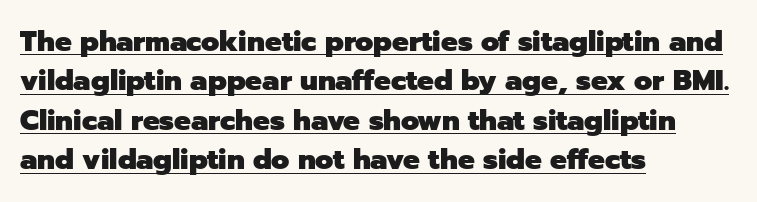
{"serif": "no", "italic": "no", "bold": "yes", "weight": "heavy", "width": "normal", "stroke_contrast": "low", "x_height": "medium", "monospaced": "no", "underline": "yes", "align": "left", "line_spacing": "normal", "line_spacing_ratio": 1.41, "letter_spacing": "normal", "letter_spacing_em": 0.0, "glyph_px": 28}
